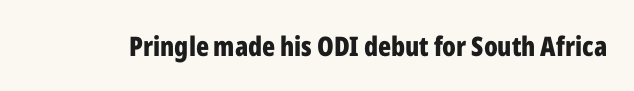
Q: Is the text bold? A: Yes.
Q: Is the text italic (slanted)? A: No, it is upright.
Q: Is the text underlined? A: No.
Q: Is the spacing between letters normal or unusually wide? A: Normal.
